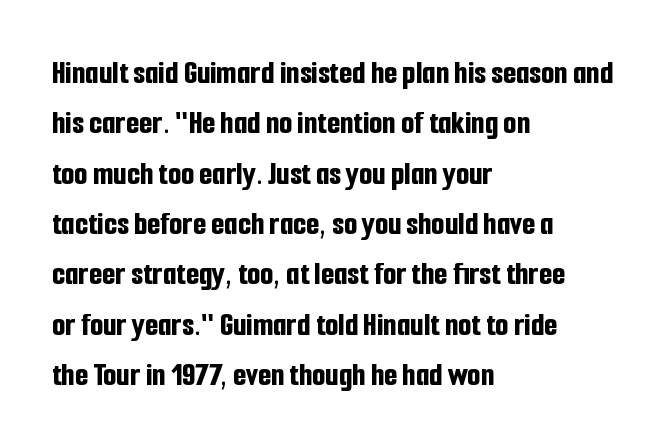
Q: Is the text bold? A: Yes.
Q: Is the text italic (slanted)? A: No, it is upright.
Q: Is the typeface a serif or a sans-serif typeface? A: Sans-serif.
Q: Is the text underlined? A: No.
Q: How is the paragraph aligned? A: Left-aligned.
Q: Is the spacing between letters normal or unusually wide? A: Normal.
Q: Is the spacing between lines tight, normal or loose? A: Normal.
Q: Width (condensed, normal, or wide)? A: Condensed.
Q: Stroke contrast? A: Low.
Q: x-height? A: Medium.
Q: Monospaced? A: No.
